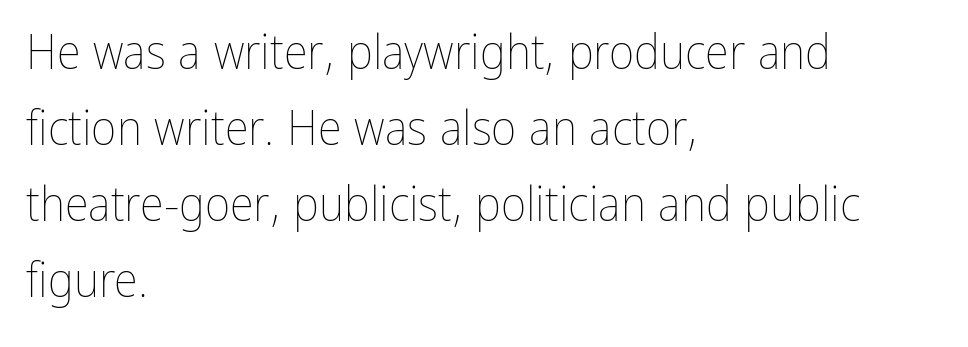
The image shows 49 px thin, condensed type, upright; set left-aligned, normal line spacing (1.55x), normal letter spacing, not underlined; low stroke contrast and a medium x-height.
